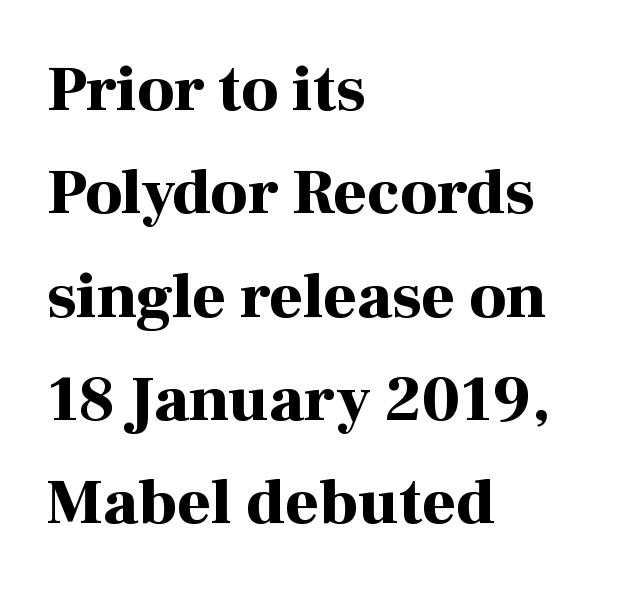
Compared with an ordinary text face, these strokes are far heavier — a full bold. Short note: letters normally spaced. Type style note: has serifs. Alignment: flush left.
